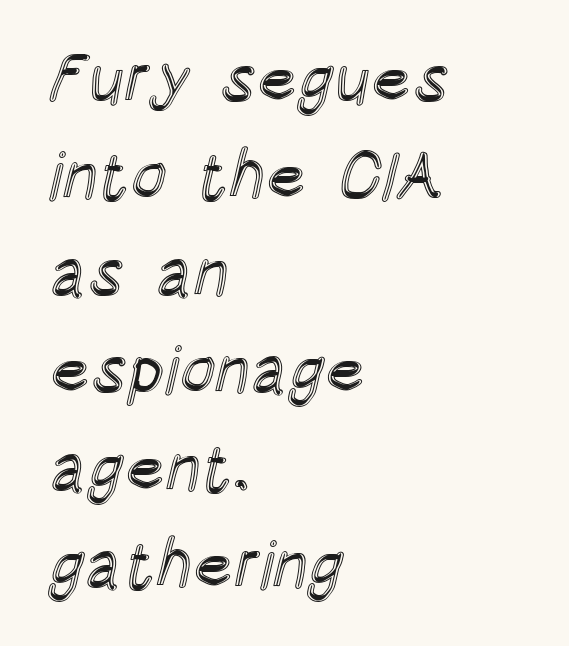
{"width": "condensed", "x_height": "large", "monospaced": "no", "underline": "no", "align": "left", "line_spacing": "normal", "line_spacing_ratio": 1.45, "letter_spacing": "normal", "letter_spacing_em": 0.0, "glyph_px": 67}
